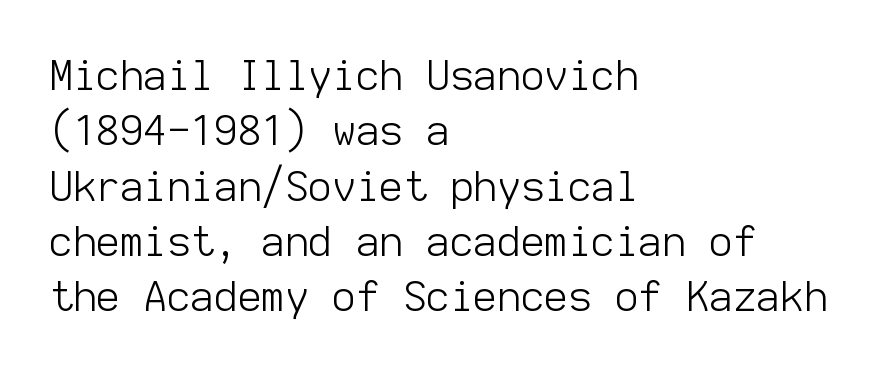
The tracking reads as untouched default to a designer's eye. Caption: multi-line text, flush left, ragged right. The face used here is monospaced, like something from a code editor. Rule under the text: the space is simply empty. You can tell it's not italic because the verticals are truly vertical.
